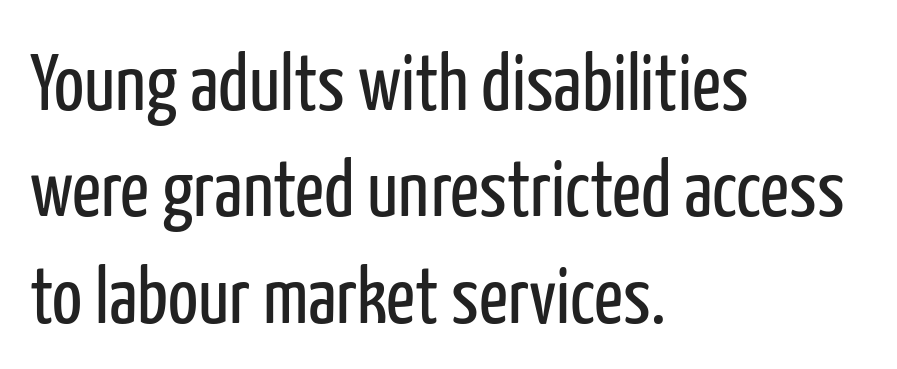
You could call the tracking neutral — neither tight nor loose. Decoration check: the copy has no underline. The paragraph has a hard left edge and a soft right edge. Vertical spacing — default. The passage shown is typed in a proportional face where columns would drift.
